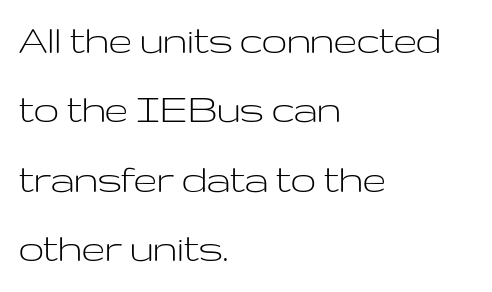
Q: Is the text bold? A: No.
Q: Is the text italic (slanted)? A: No, it is upright.
Q: Is the typeface a serif or a sans-serif typeface? A: Sans-serif.
Q: Is the text underlined? A: No.
Q: How is the paragraph aligned? A: Left-aligned.
Q: Is the spacing between letters normal or unusually wide? A: Normal.
Q: Is the spacing between lines tight, normal or loose? A: Normal.
Q: Width (condensed, normal, or wide)? A: Wide.
Q: Stroke contrast? A: Low.
Q: x-height? A: Medium.
Q: Monospaced? A: No.
